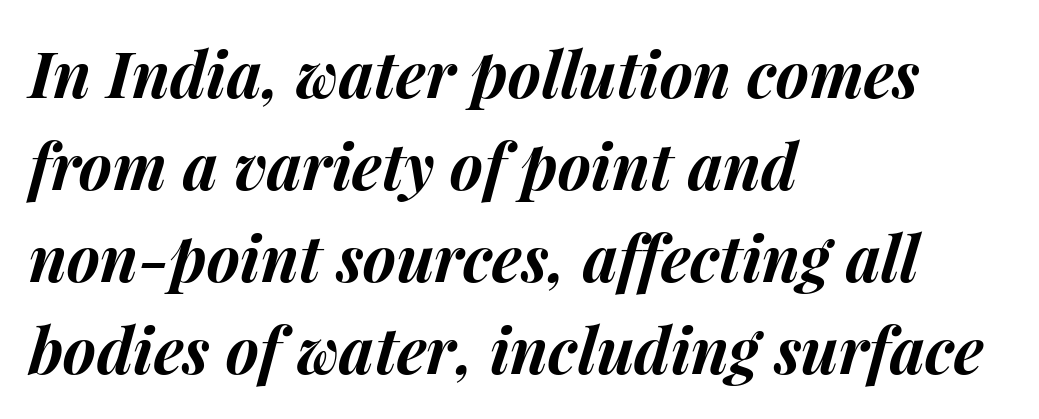
Q: Is the text bold? A: Yes.
Q: Is the text italic (slanted)? A: Yes, it leans right by about 15 degrees.
Q: Is the text underlined? A: No.
Q: How is the paragraph aligned? A: Left-aligned.
Q: Is the spacing between letters normal or unusually wide? A: Normal.
Q: Is the spacing between lines tight, normal or loose? A: Normal.
Q: Width (condensed, normal, or wide)? A: Normal.
Q: Stroke contrast? A: Medium.
Q: x-height? A: Medium.
Q: Monospaced? A: No.
